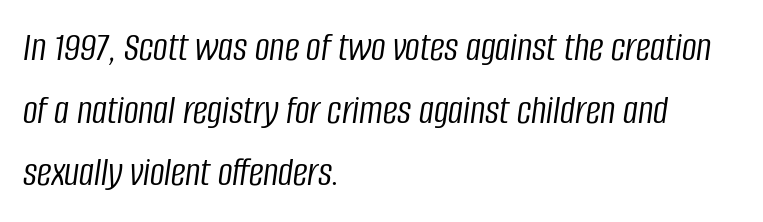
The weight would be labelled regular, book, light, or lighter still. Would a proofreader flag this as italicized? Yes. The rag falls on the right side of this text block. Check the space under the baseline: it is left empty. Letter spacing: default.
